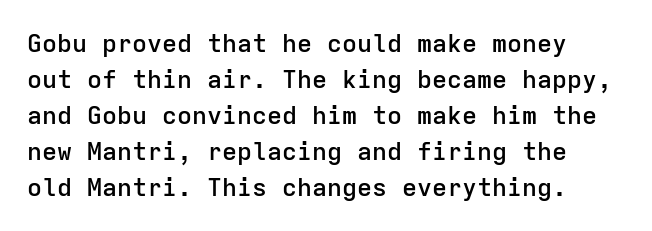
Q: Is the text bold? A: Semi-bold.
Q: Is the text italic (slanted)? A: No, it is upright.
Q: Is the text underlined? A: No.
Q: Is the spacing between letters normal or unusually wide? A: Normal.
Q: Is the spacing between lines tight, normal or loose? A: Normal.
